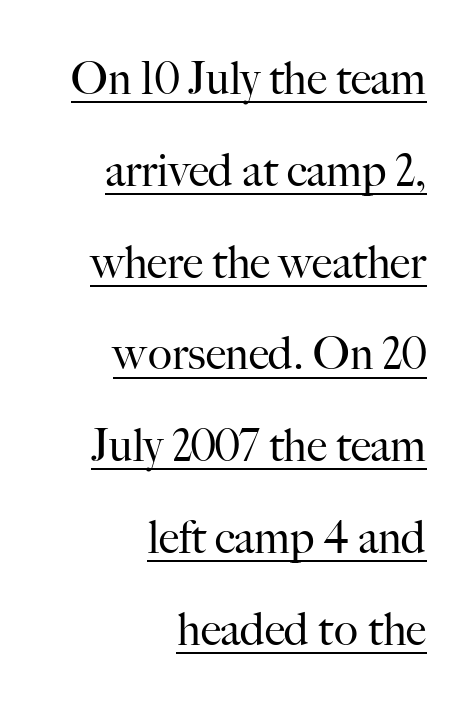
The rendering keeps characters at their native spacing. Horizontal alignment here is rightward, an uncommon choice for prose. The typography opts for an upright posture over an oblique one. Caption: face not bold, strokes unweighted. In terms of letterform style, serifs are clearly present.
